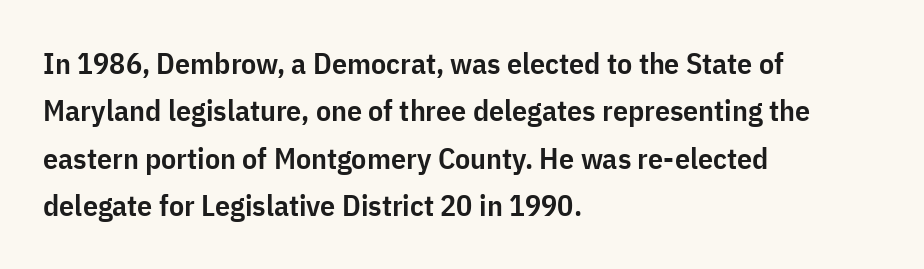
{"serif": "no", "italic": "no", "bold": "semi", "weight": "semibold", "width": "condensed", "stroke_contrast": "low", "x_height": "medium", "monospaced": "no", "underline": "no", "align": "left", "line_spacing": "normal", "line_spacing_ratio": 1.58, "letter_spacing": "normal", "letter_spacing_em": 0.0, "glyph_px": 30}
